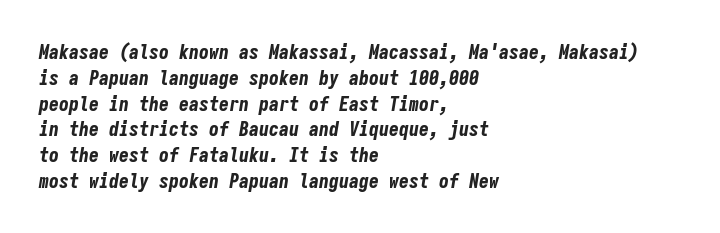
{"italic": "yes", "lean": "right", "slant_degrees": 9, "bold": "yes", "underline": "no", "align": "left", "line_spacing": "normal", "line_spacing_ratio": 1.29, "letter_spacing": "normal", "letter_spacing_em": 0.0, "glyph_px": 20}
